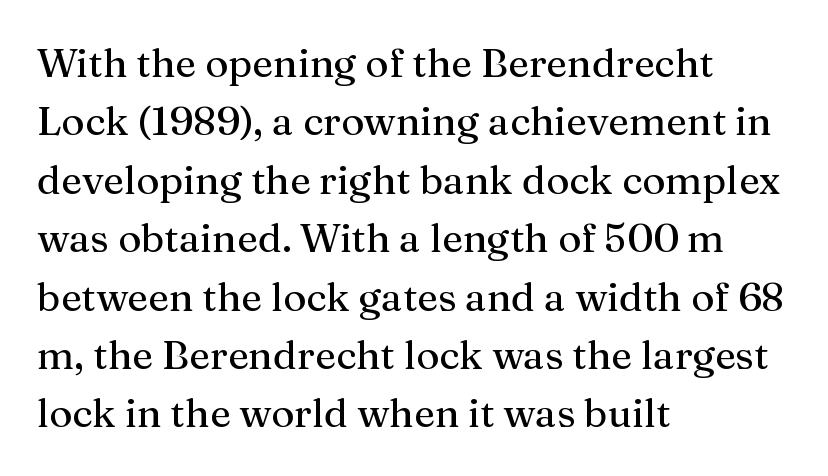
Q: Is the text italic (slanted)? A: No, it is upright.
Q: Is the typeface a serif or a sans-serif typeface? A: Serif.
Q: Is the text underlined? A: No.
Q: How is the paragraph aligned? A: Left-aligned.
Q: Is the spacing between letters normal or unusually wide? A: Normal.
Q: Is the spacing between lines tight, normal or loose? A: Normal.
Q: Width (condensed, normal, or wide)? A: Normal.
Q: Stroke contrast? A: Medium.
Q: x-height? A: Medium.
Q: Monospaced? A: No.
